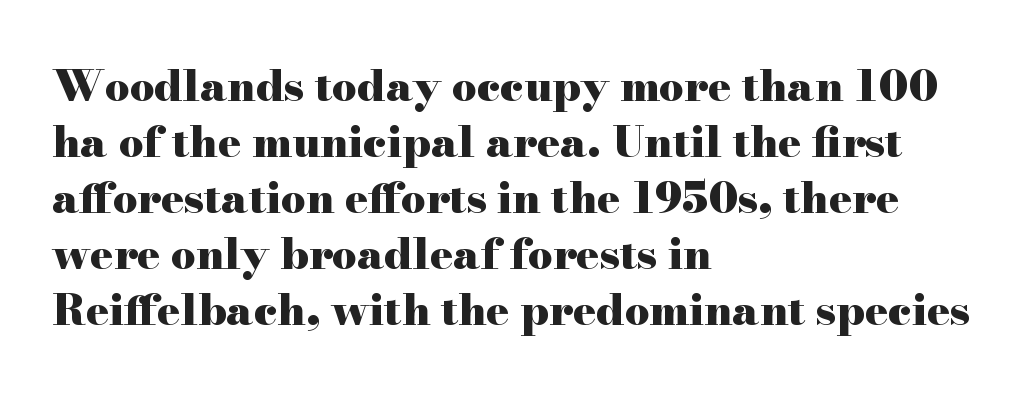
Q: Is the text bold? A: Yes.
Q: Is the text italic (slanted)? A: No, it is upright.
Q: Is the typeface a serif or a sans-serif typeface? A: Serif.
Q: Is the text underlined? A: No.
Q: How is the paragraph aligned? A: Left-aligned.
Q: Is the spacing between letters normal or unusually wide? A: Normal.
Q: Is the spacing between lines tight, normal or loose? A: Normal.
Q: Width (condensed, normal, or wide)? A: Wide.
Q: Stroke contrast? A: High.
Q: x-height? A: Small.
Q: Monospaced? A: No.
